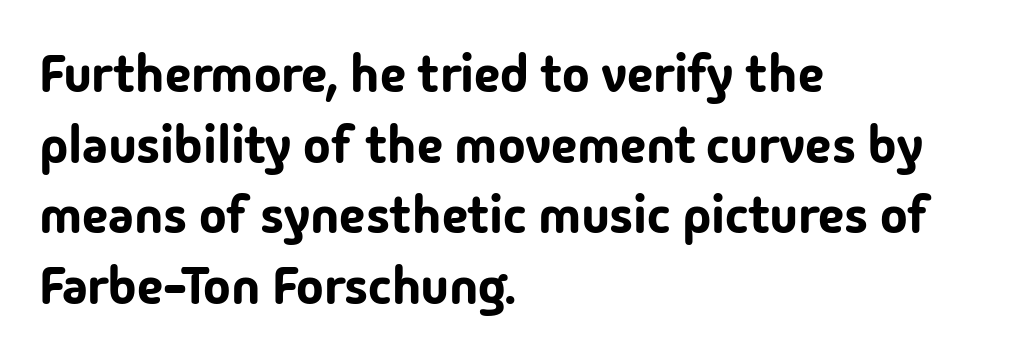
Q: Is the text italic (slanted)? A: No, it is upright.
Q: Is the typeface a serif or a sans-serif typeface? A: Sans-serif.
Q: Is the text underlined? A: No.
Q: How is the paragraph aligned? A: Left-aligned.
Q: Is the spacing between letters normal or unusually wide? A: Normal.
Q: Is the spacing between lines tight, normal or loose? A: Normal.
Q: Width (condensed, normal, or wide)? A: Normal.
Q: Stroke contrast? A: Low.
Q: x-height? A: Medium.
Q: Monospaced? A: No.
